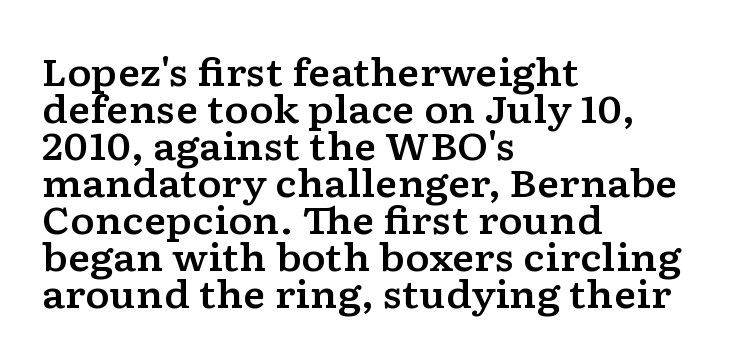
{"serif": "yes", "italic": "no", "width": "wide", "stroke_contrast": "low", "x_height": "medium", "monospaced": "no", "underline": "no", "align": "left", "line_spacing": "tight", "line_spacing_ratio": 1.0, "letter_spacing": "normal", "letter_spacing_em": 0.0, "glyph_px": 37}
